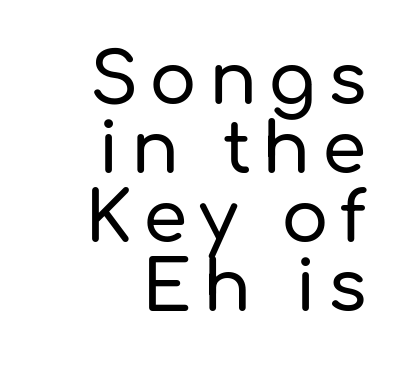
Q: Is the text italic (slanted)? A: No, it is upright.
Q: Is the typeface a serif or a sans-serif typeface? A: Sans-serif.
Q: Is the text underlined? A: No.
Q: How is the paragraph aligned? A: Right-aligned.
Q: Is the spacing between lines tight, normal or loose? A: Tight.
Q: Width (condensed, normal, or wide)? A: Normal.
Q: Stroke contrast? A: Low.
Q: x-height? A: Medium.
Q: Monospaced? A: No.
